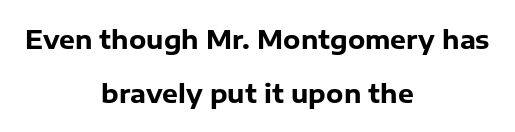
The passage shown has conventional tracking throughout. No word sits above an underline. Weight check: bold — yes, fully. This is the regular roman posture of the typeface. Caption: multi-line text, centered on the measure.
